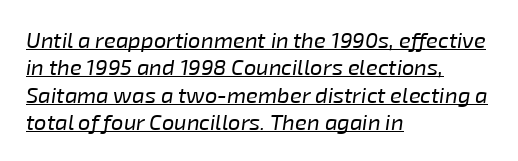
A classic flush-left, rag-right setting is used for this passage. The lettering is marked with a stroke running underneath it. Here the glyphs are tracked normally, forming tight word shapes. Ink coverage per letter is moderate at most. Designer's note — italics engaged.
